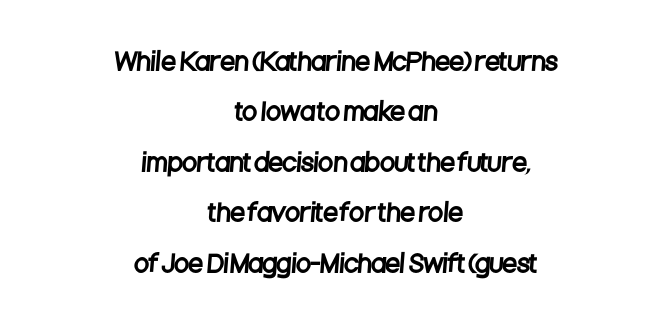
Q: Is the text underlined? A: No.
Q: How is the paragraph aligned? A: Centered.
Q: Is the spacing between letters normal or unusually wide? A: Normal.
Q: Is the spacing between lines tight, normal or loose? A: Loose.
